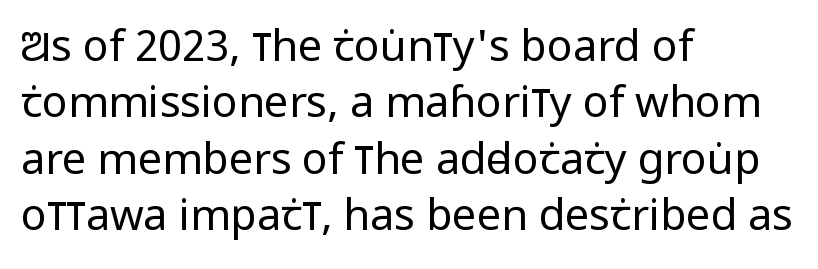
Q: Is the text bold? A: No.
Q: Is the text italic (slanted)? A: No, it is upright.
Q: Is the typeface a serif or a sans-serif typeface? A: Sans-serif.
Q: Is the text underlined? A: No.
Q: How is the paragraph aligned? A: Left-aligned.
Q: Is the spacing between letters normal or unusually wide? A: Normal.
Q: Is the spacing between lines tight, normal or loose? A: Normal.
Q: Width (condensed, normal, or wide)? A: Condensed.
Q: Stroke contrast? A: Low.
Q: x-height? A: Large.
Q: Monospaced? A: No.
